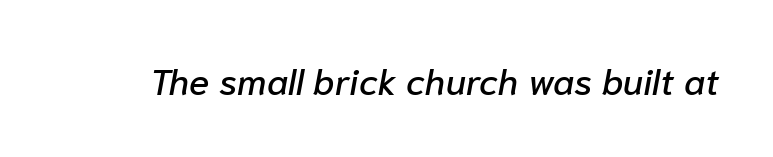
{"italic": "yes", "lean": "right", "slant_degrees": 10, "width": "normal", "stroke_contrast": "low", "x_height": "medium", "monospaced": "no", "underline": "no", "letter_spacing": "normal", "letter_spacing_em": 0.0, "glyph_px": 37}
